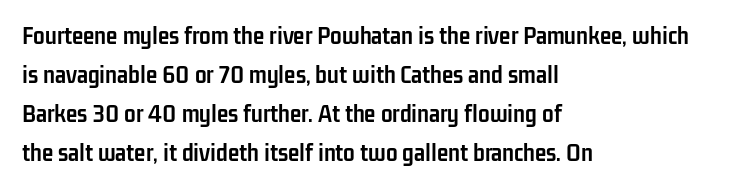
The image shows 26 px bold type, upright; set left-aligned, normal line spacing (1.5x), normal letter spacing, not underlined.
